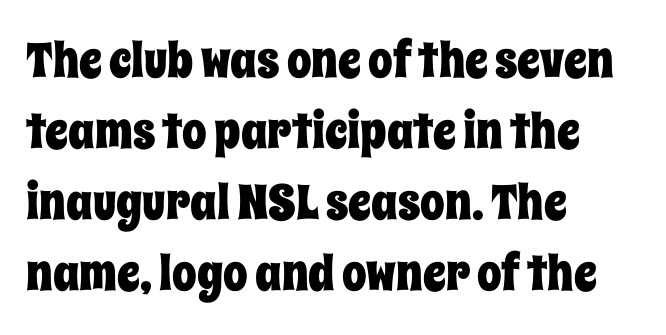
The image shows 49 px condensed type, upright; set left-aligned, normal line spacing (1.45x), normal letter spacing, not underlined; low stroke contrast and a large x-height.
